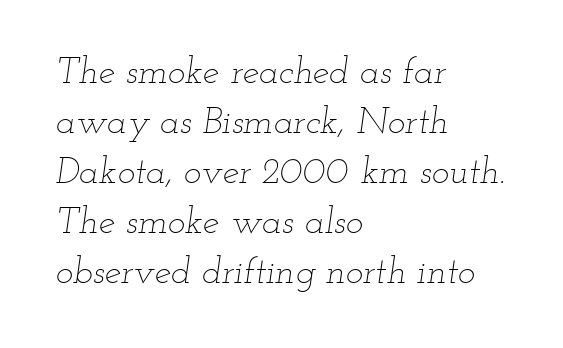
Q: Is the text bold? A: No.
Q: Is the text italic (slanted)? A: Yes, it leans right by about 12 degrees.
Q: Is the text underlined? A: No.
Q: How is the paragraph aligned? A: Left-aligned.
Q: Is the spacing between letters normal or unusually wide? A: Normal.
Q: Is the spacing between lines tight, normal or loose? A: Normal.
Q: Width (condensed, normal, or wide)? A: Wide.
Q: Stroke contrast? A: Low.
Q: x-height? A: Small.
Q: Monospaced? A: No.
